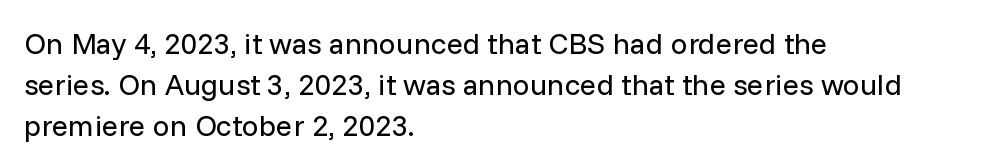
The image shows 30 px regular-weight sans-serif type, upright; set left-aligned, normal line spacing (1.36x), normal letter spacing, not underlined; low stroke contrast and a medium x-height.
